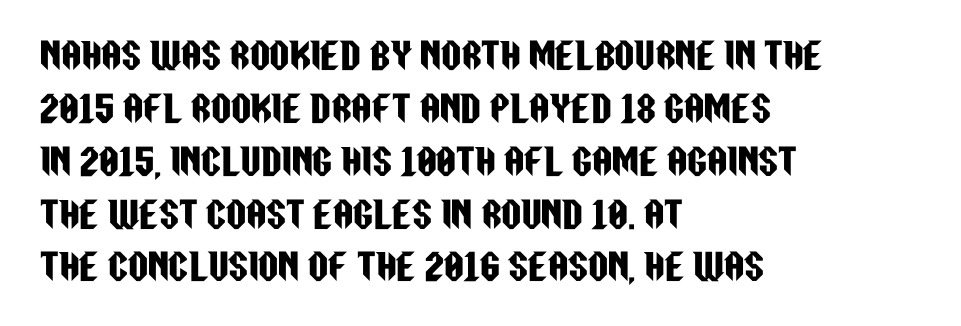
Leftover space on each line is placed entirely after the last word. Honestly, there is no underline to notice here at all. You could not count columns in this text — the font is proportionally spaced. Classification — sans serif. This is roman type, the default non-slanted kind.
